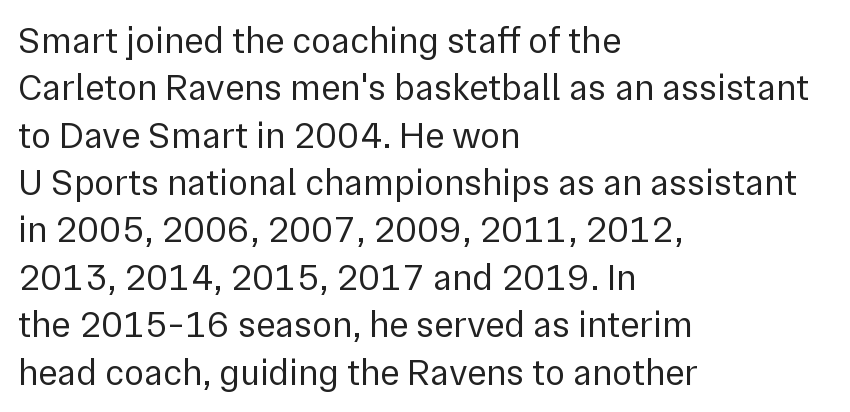
{"serif": "no", "italic": "no", "bold": "no", "weight": "regular", "width": "normal", "x_height": "medium", "monospaced": "no", "underline": "no", "align": "left", "line_spacing": "normal", "line_spacing_ratio": 1.28, "letter_spacing": "normal", "letter_spacing_em": 0.0, "glyph_px": 37}
